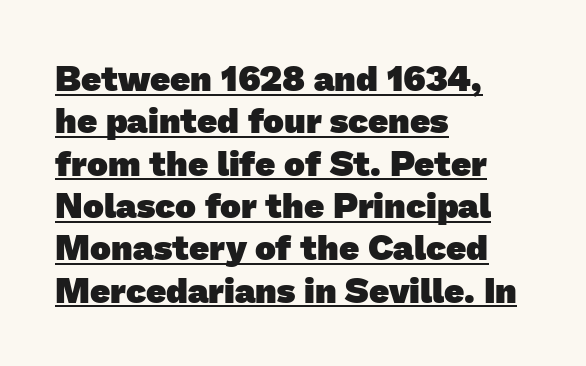
Q: Is the text bold? A: Yes.
Q: Is the typeface a serif or a sans-serif typeface? A: Sans-serif.
Q: Is the text underlined? A: Yes.
Q: How is the paragraph aligned? A: Left-aligned.
Q: Is the spacing between letters normal or unusually wide? A: Normal.
Q: Width (condensed, normal, or wide)? A: Normal.
Q: Stroke contrast? A: Low.
Q: x-height? A: Medium.
Q: Monospaced? A: No.
